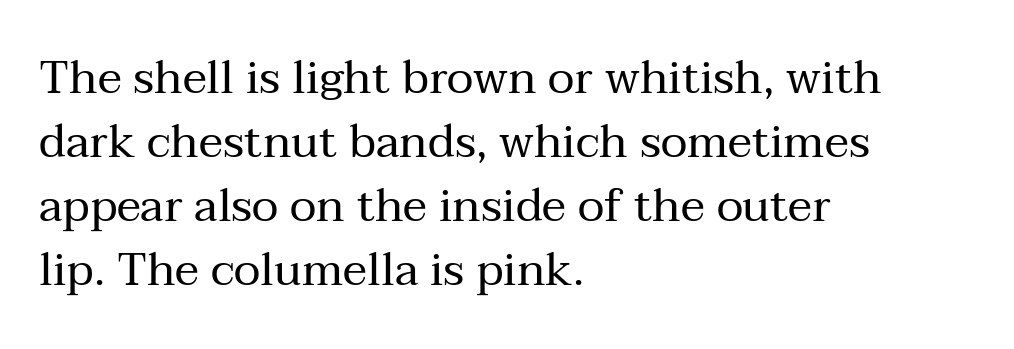
Think of a printed novel: that variable character pitch is what you see here. The type is set solid horizontally, with unmodified tracking. Compared with a typical body face, this is equally light or lighter still. Unlike italic type, these characters show no tilt at all. The foot of each line stays bare and open. This sample keeps an unexceptional amount of space between lines.
